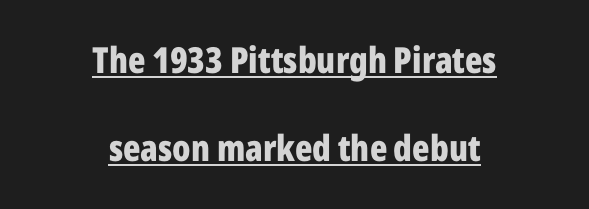
Q: Is the text bold? A: Yes.
Q: Is the text italic (slanted)? A: No, it is upright.
Q: Is the typeface a serif or a sans-serif typeface? A: Sans-serif.
Q: Is the text underlined? A: Yes.
Q: How is the paragraph aligned? A: Centered.
Q: Is the spacing between letters normal or unusually wide? A: Normal.
Q: Is the spacing between lines tight, normal or loose? A: Loose.
Q: Width (condensed, normal, or wide)? A: Condensed.
Q: Stroke contrast? A: Low.
Q: x-height? A: Medium.
Q: Monospaced? A: No.
